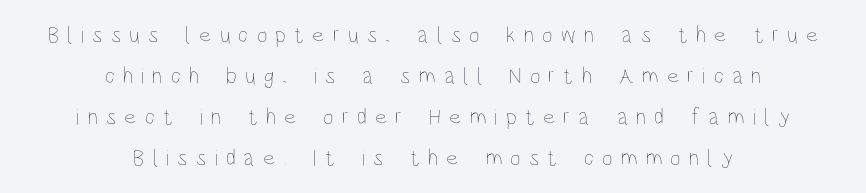
The image shows 23 px text type, upright; set centered, line spacing 1.78x, unusually wide letter spacing (+0.36 em), not underlined.
